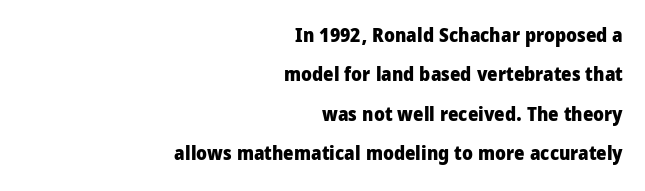
The image shows 20 px bold type, upright; set right-aligned, loose line spacing (1.97x), normal letter spacing, not underlined.
